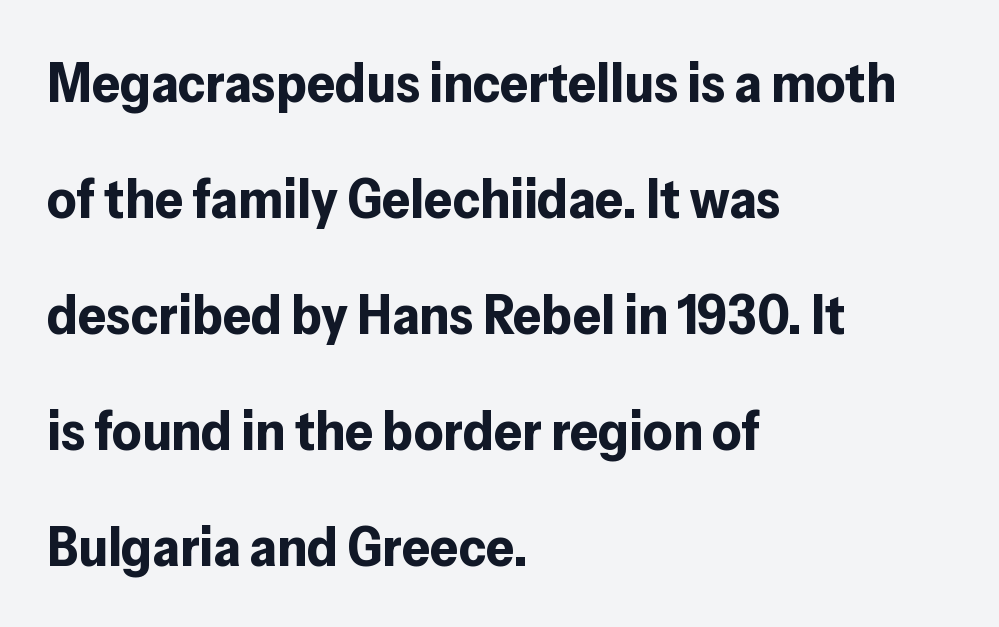
{"serif": "no", "italic": "no", "bold": "yes", "weight": "bold", "width": "normal", "stroke_contrast": "low", "x_height": "medium", "monospaced": "no", "underline": "no", "align": "left", "line_spacing": "loose", "line_spacing_ratio": 2.07, "letter_spacing": "normal", "letter_spacing_em": 0.0, "glyph_px": 56}
